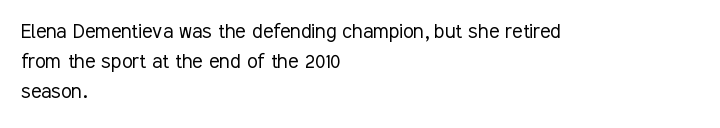
{"italic": "no", "bold": "no", "underline": "no", "align": "left", "line_spacing": "normal", "line_spacing_ratio": 1.26, "letter_spacing": "normal", "letter_spacing_em": 0.0, "glyph_px": 24}
